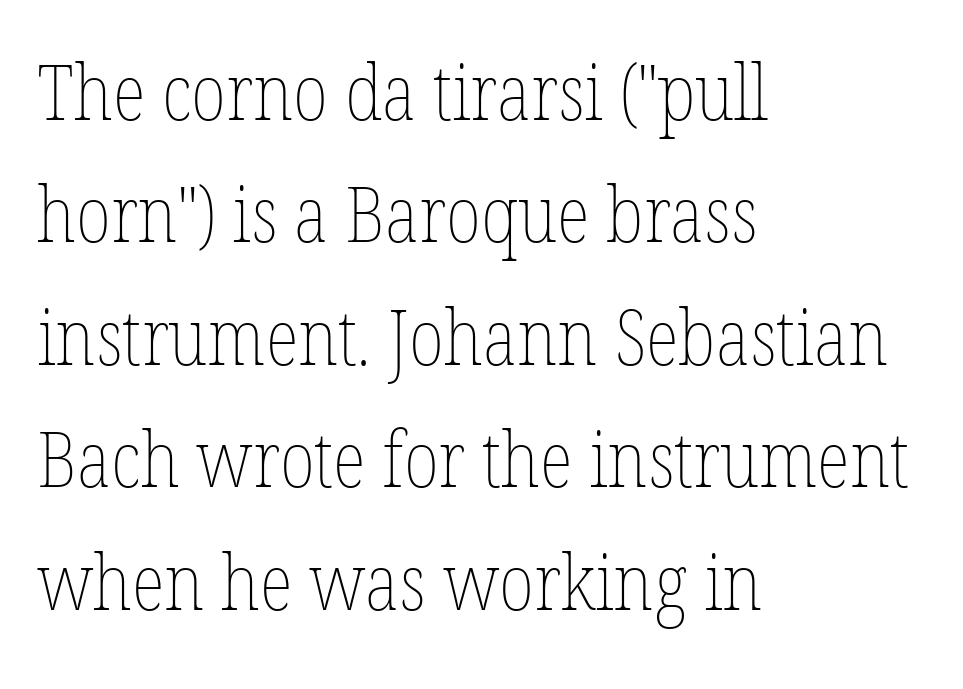
A typesetter would call this leading conventional body-copy spacing. Here the designer chose a conventional face with non-uniform glyph widths. Compared with typical body copy, the letter spacing here is the same. The letters stand straight up with perfectly vertical stems.
